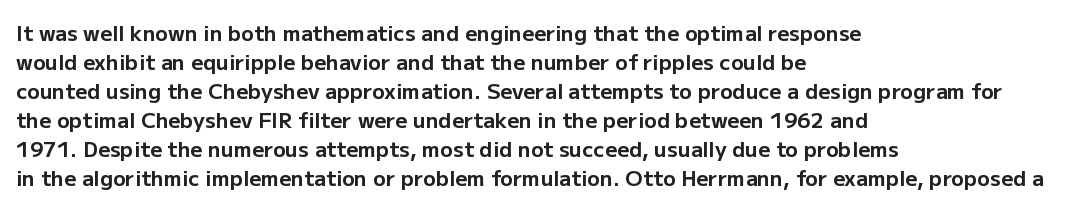
{"italic": "no", "bold": "yes", "underline": "no", "align": "left", "line_spacing": "normal", "line_spacing_ratio": 1.38, "letter_spacing": "normal", "letter_spacing_em": 0.0, "glyph_px": 21}
